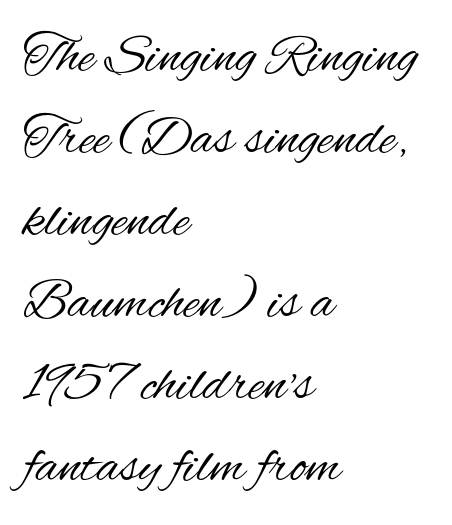
{"serif": "no", "bold": "no", "weight": "regular", "width": "condensed", "stroke_contrast": "medium", "x_height": "small", "monospaced": "no", "underline": "no", "align": "left", "line_spacing": "normal", "line_spacing_ratio": 1.49, "letter_spacing": "normal", "letter_spacing_em": 0.0, "glyph_px": 55}
